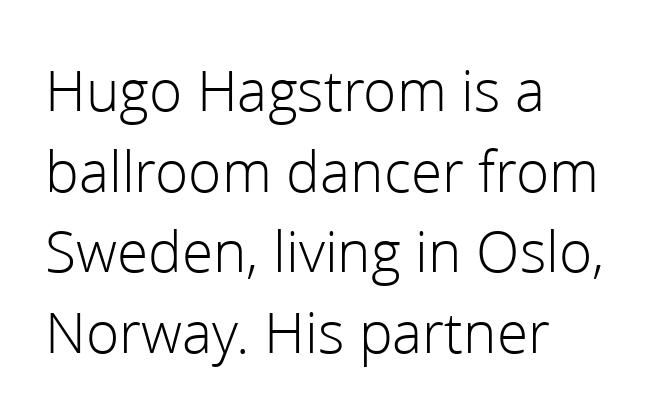
Does the type have serifs? No, each stem ends abruptly. Clear beneath every line of the passage. Does the leading feel generous? No, just average. Compared with a typical body face, this is equally light or lighter still. This is the regular roman posture of the typeface.
